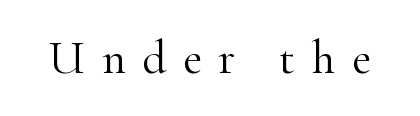
The image shows 47 px light serif type, upright; set unusually wide letter spacing (+0.35 em), not underlined; high stroke contrast and a small x-height.
